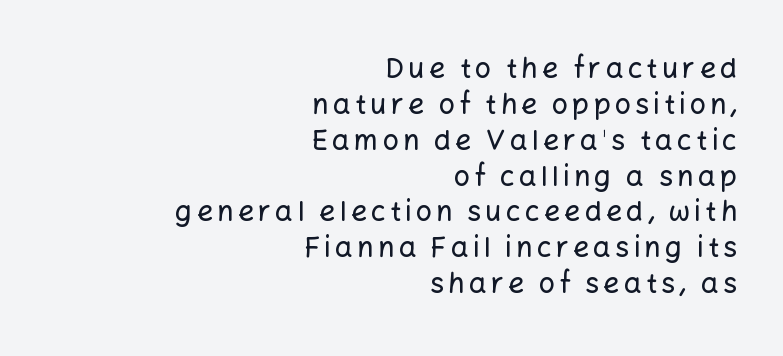
The image shows 28 px sans-serif type, upright; set right-aligned, normal line spacing (1.28x), not underlined; low stroke contrast and a medium x-height.
